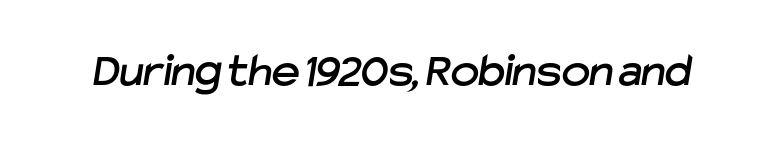
The image shows 48 px sans-serif type; set normal letter spacing, not underlined; low stroke contrast and a medium x-height.
